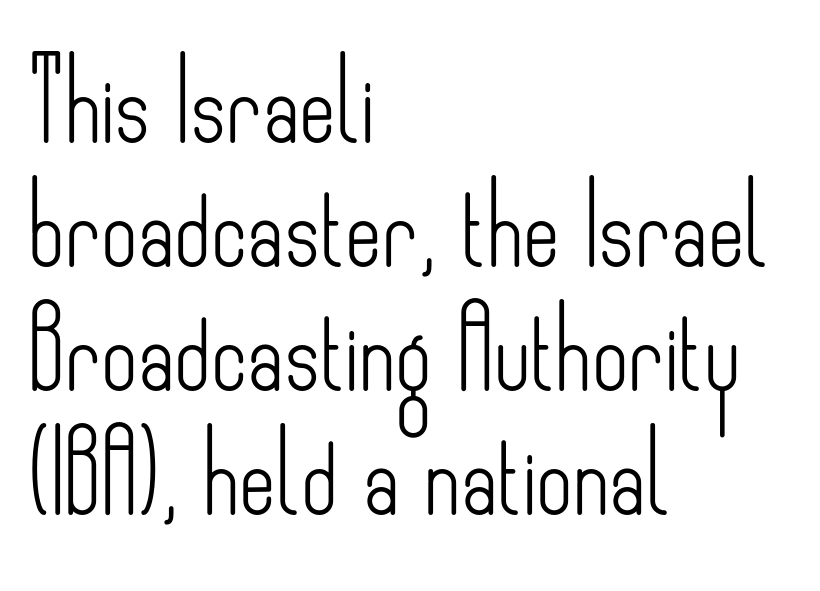
Q: Is the text bold? A: No.
Q: Is the text italic (slanted)? A: No, it is upright.
Q: Is the typeface a serif or a sans-serif typeface? A: Sans-serif.
Q: Is the text underlined? A: No.
Q: How is the paragraph aligned? A: Left-aligned.
Q: Is the spacing between letters normal or unusually wide? A: Normal.
Q: Is the spacing between lines tight, normal or loose? A: Normal.
Q: Width (condensed, normal, or wide)? A: Condensed.
Q: Stroke contrast? A: Low.
Q: x-height? A: Small.
Q: Monospaced? A: No.
